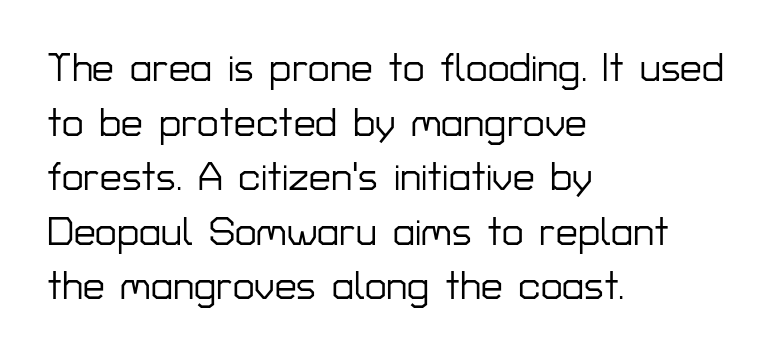
Honestly, the letter spacing is just normal — you wouldn't notice it. The foot of each line stays bare and open. Style check: upright. Here the designer chose a conventional face with non-uniform glyph widths.
